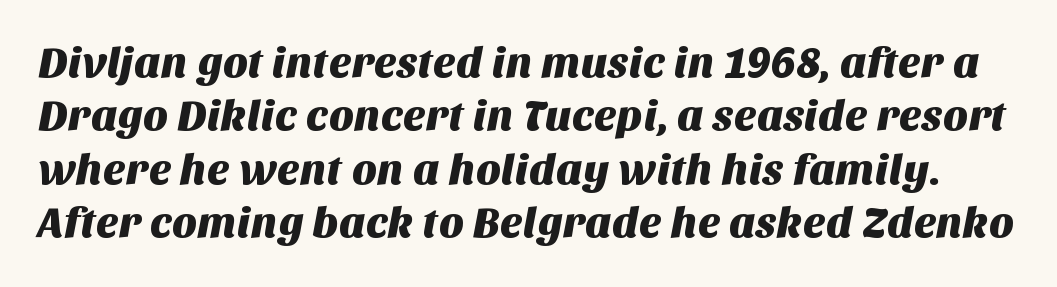
The designer went with a sans here, leaving each stem footless. Words appear dense and cohesive because spacing is normal. The gap between lines stays unmarked. Each letter keeps its own natural width here, so spacing adapts to shape.
